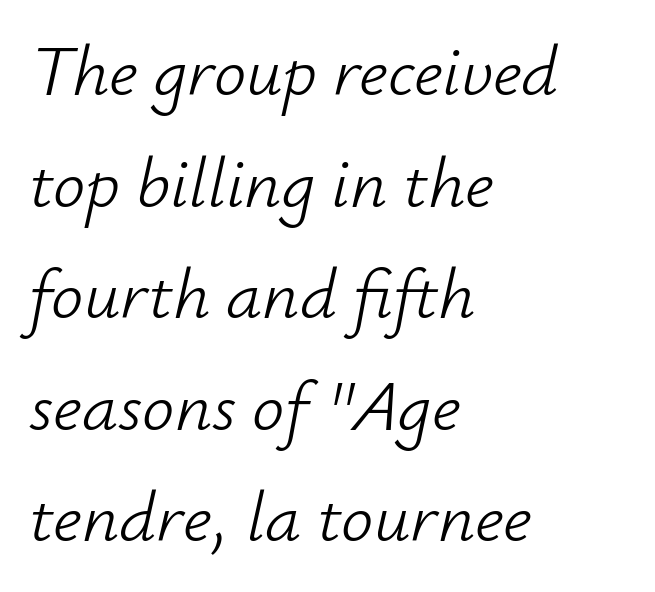
{"italic": "yes", "lean": "right", "slant_degrees": 12, "bold": "no", "weight": "light", "width": "normal", "stroke_contrast": "low", "x_height": "small", "monospaced": "no", "underline": "no", "align": "left", "line_spacing": "normal", "line_spacing_ratio": 1.55, "letter_spacing": "normal", "letter_spacing_em": 0.0, "glyph_px": 72}
